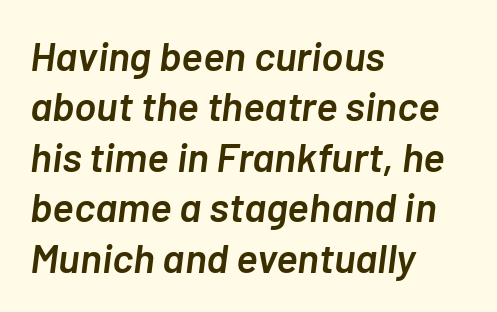
Q: Is the text bold? A: Semi-bold.
Q: Is the text italic (slanted)? A: Yes, it leans right by about 7 degrees.
Q: Is the text underlined? A: No.
Q: How is the paragraph aligned? A: Left-aligned.
Q: Is the spacing between letters normal or unusually wide? A: Normal.
Q: Width (condensed, normal, or wide)? A: Normal.
Q: Stroke contrast? A: Low.
Q: x-height? A: Medium.
Q: Monospaced? A: No.
